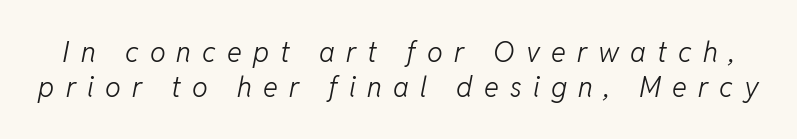
Q: Is the text bold? A: No.
Q: Is the text italic (slanted)? A: Yes, it leans right by about 11 degrees.
Q: Is the text underlined? A: No.
Q: Is the spacing between letters normal or unusually wide? A: Unusually wide.
Q: Width (condensed, normal, or wide)? A: Normal.
Q: Stroke contrast? A: Low.
Q: x-height? A: Medium.
Q: Monospaced? A: No.
